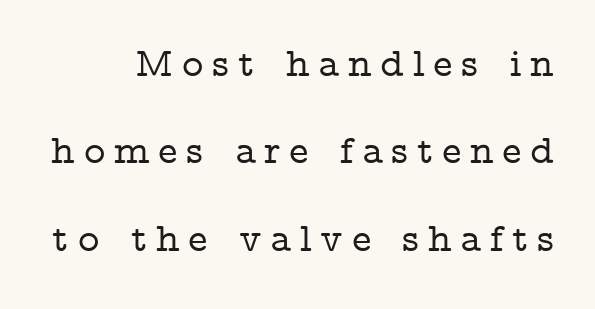
Rule under the text: the space is simply empty. Does extra space separate the letters? Yes, quite a lot of it. Honestly, the rows look like they've been pulled way apart. You could not count columns in this text — the font is proportionally spaced. Serif or sans? Serif — the stroke terminals have little feet. This is roman type, the default non-slanted kind.
